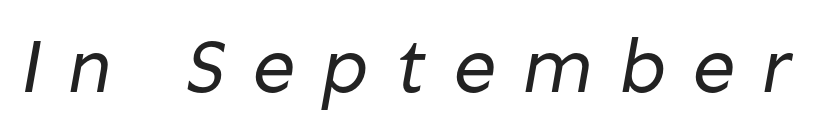
Q: Is the text bold? A: No.
Q: Is the typeface a serif or a sans-serif typeface? A: Sans-serif.
Q: Is the text underlined? A: No.
Q: Is the spacing between letters normal or unusually wide? A: Unusually wide.
Q: Width (condensed, normal, or wide)? A: Normal.
Q: Stroke contrast? A: Low.
Q: x-height? A: Medium.
Q: Monospaced? A: No.
